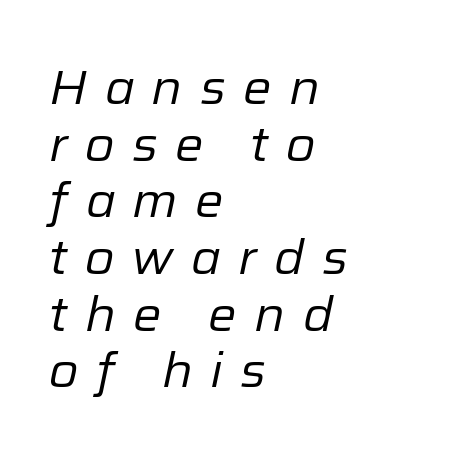
The image shows 48 px regular-weight type, italic (leaning right); set left-aligned, line spacing 1.18x, unusually wide letter spacing (+0.36 em), not underlined; low stroke contrast and a medium x-height.
